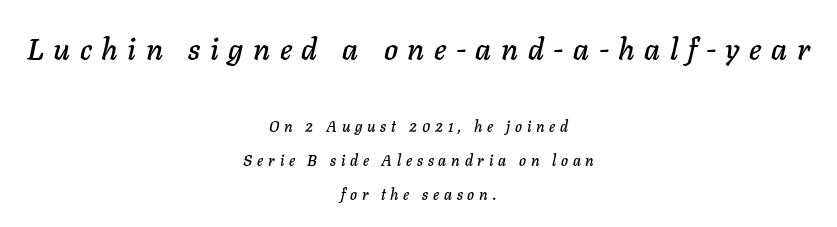
The image shows 30 px text type, italic (leaning right); set centered, loose line spacing (2.25x), unusually wide letter spacing (+0.32 em), not underlined; the first (top) block is 2.0x larger; low stroke contrast and a medium x-height.
